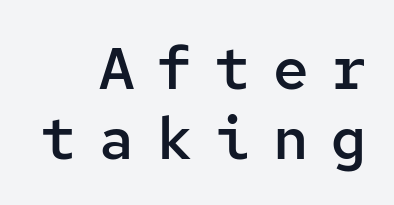
{"serif": "no", "italic": "no", "bold": "semi", "weight": "semibold", "width": "normal", "stroke_contrast": "low", "x_height": "medium", "monospaced": "yes", "underline": "no", "align": "right", "line_spacing_ratio": 1.18, "letter_spacing": "wide", "letter_spacing_em": 0.38, "glyph_px": 59}
